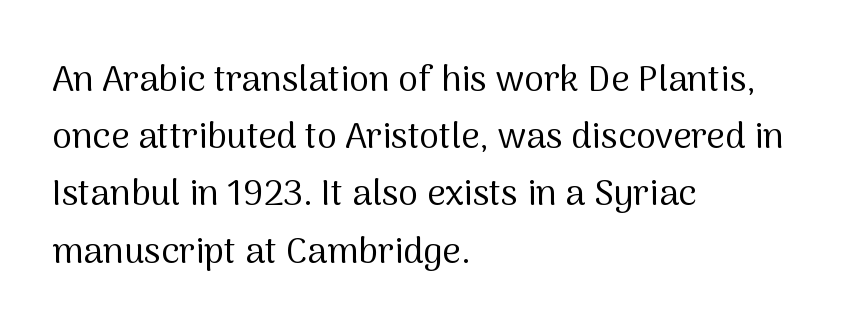
Q: Is the text bold? A: No.
Q: Is the text italic (slanted)? A: No, it is upright.
Q: Is the typeface a serif or a sans-serif typeface? A: Sans-serif.
Q: Is the text underlined? A: No.
Q: How is the paragraph aligned? A: Left-aligned.
Q: Is the spacing between letters normal or unusually wide? A: Normal.
Q: Is the spacing between lines tight, normal or loose? A: Normal.
Q: Width (condensed, normal, or wide)? A: Normal.
Q: Stroke contrast? A: Medium.
Q: x-height? A: Medium.
Q: Monospaced? A: No.
